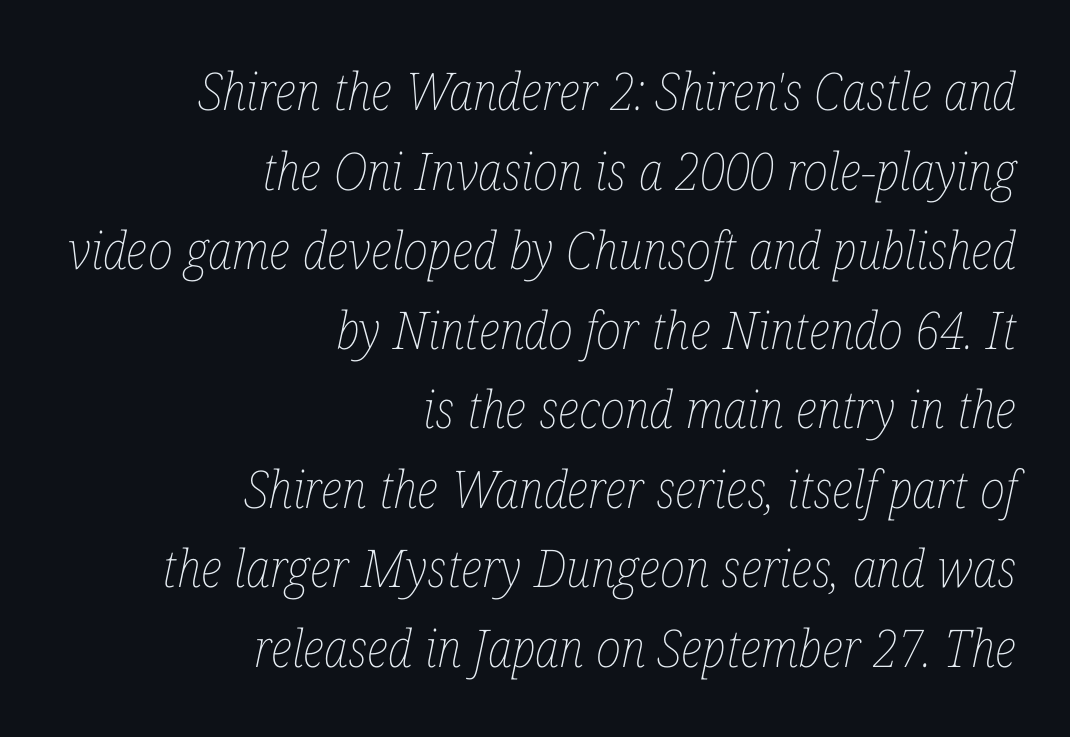
Q: Is the text bold? A: No.
Q: Is the text italic (slanted)? A: Yes, it leans right by about 12 degrees.
Q: Is the text underlined? A: No.
Q: How is the paragraph aligned? A: Right-aligned.
Q: Is the spacing between letters normal or unusually wide? A: Normal.
Q: Is the spacing between lines tight, normal or loose? A: Normal.
Q: Width (condensed, normal, or wide)? A: Condensed.
Q: Stroke contrast? A: Low.
Q: x-height? A: Medium.
Q: Monospaced? A: No.
